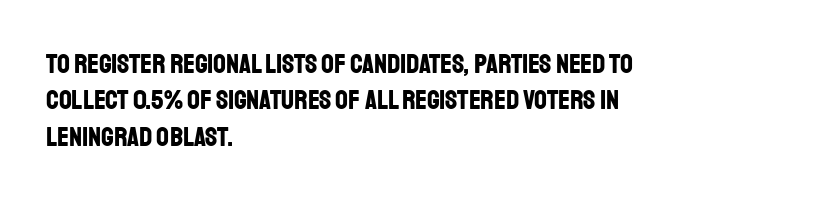
Q: Is the text bold? A: Yes.
Q: Is the text italic (slanted)? A: No, it is upright.
Q: Is the typeface a serif or a sans-serif typeface? A: Sans-serif.
Q: Is the text underlined? A: No.
Q: How is the paragraph aligned? A: Left-aligned.
Q: Is the spacing between letters normal or unusually wide? A: Normal.
Q: Is the spacing between lines tight, normal or loose? A: Normal.
Q: Width (condensed, normal, or wide)? A: Condensed.
Q: Stroke contrast? A: Low.
Q: x-height? A: Large.
Q: Monospaced? A: No.
